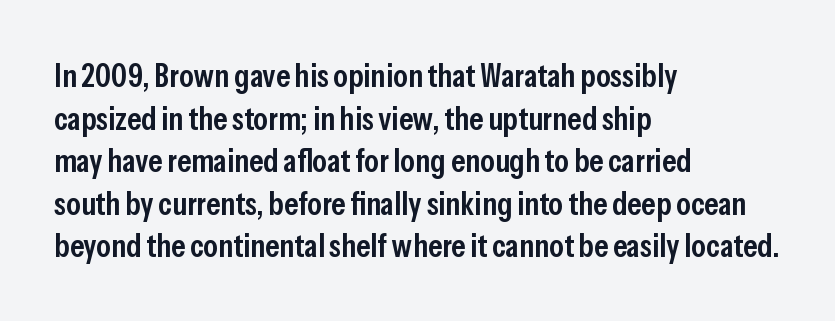
The paragraph has a hard left edge and a soft right edge. This sample uses a sans-serif face. This sample has the flowing, uneven cadence of proportional lettering. Is there much room between lines? A standard amount, neither cramped nor airy. Typesetter's note: demi weight, one step under bold.
